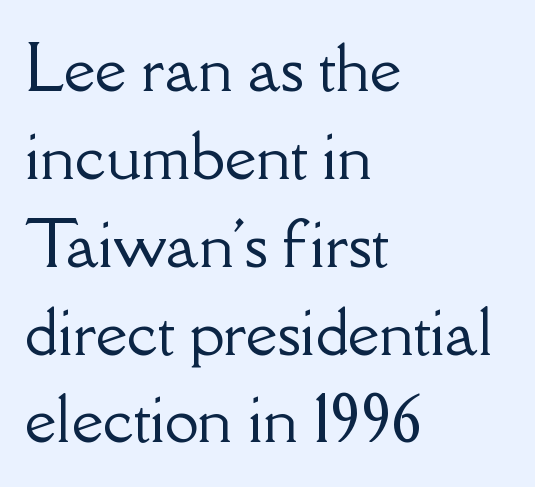
The image shows 61 px serif type, upright; set left-aligned, normal line spacing (1.44x), normal letter spacing, not underlined; low stroke contrast and a small x-height.
